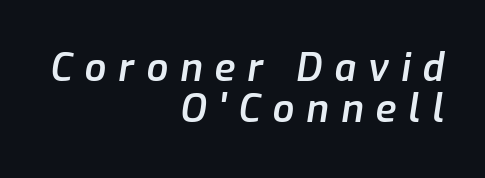
Summary of vertical rhythm: compact, with narrow interline spacing. Its strokes are somewhat broadened, the hallmark of semibold type. Note the varied advance widths — an 'i' is clearly narrower than an 'm'. The rendering anchors every line to the right-hand side. The tracking jumps out immediately: characters are airy and widely separated.
